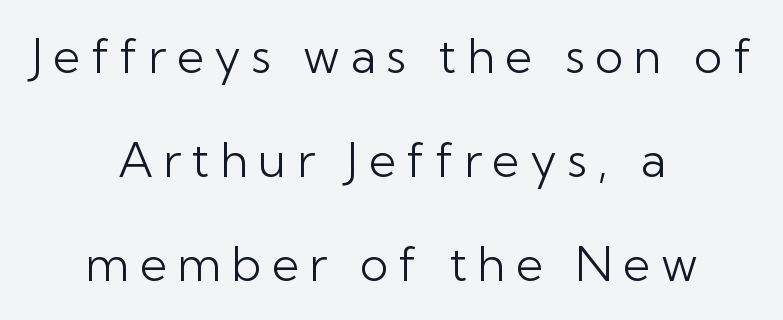
These lines are rendered in a variable-pitch font. Line starts and ends both wander, symmetrically. The letters stand straight up with perfectly vertical stems. Baseline-to-baseline distance is far greater than the letter height. Letters have the restrained weight of plain body copy at most. Descender tails drop into unmarked territory.
